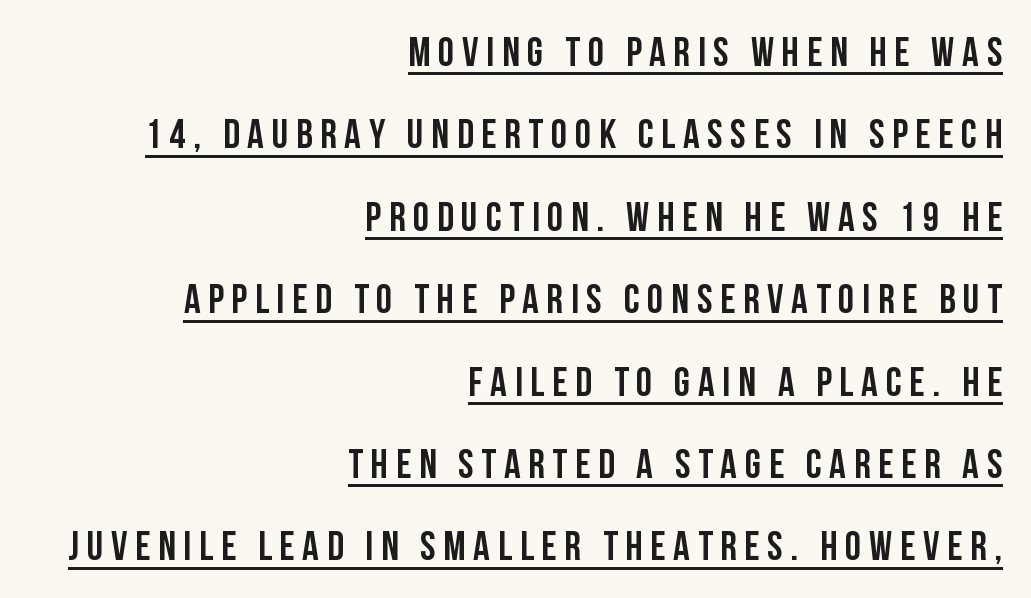
Think of a printed novel: that variable character pitch is what you see here. When letters stand straight like this, we call the style roman or upright. Serifs: no, the terminals of the letterforms are clean. A continuous stroke trails under the words, as in a hyperlink. One glance says open: line gaps are wider than usual. Casual observation: everything's shoved over to the right.
